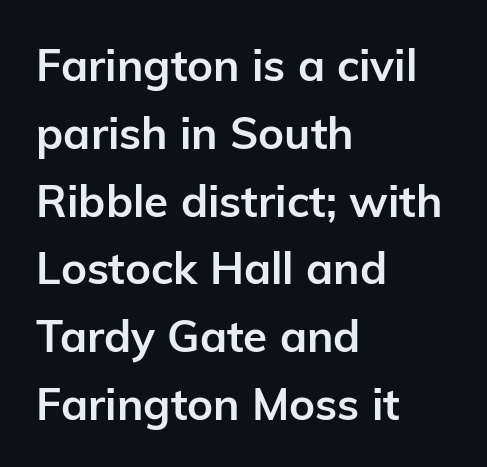
The image shows 44 px semibold sans-serif type, upright; set left-aligned, normal line spacing (1.54x), normal letter spacing, not underlined; low stroke contrast and a medium x-height.
